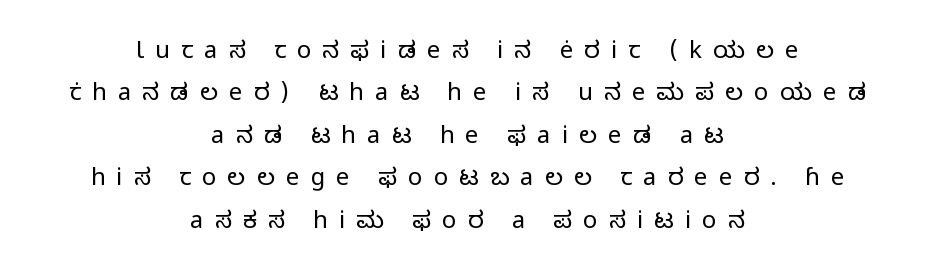
Is the stroke heavy? The answer is a plain regular-or-lighter. The specimen reads as upright at a glance. Letter spacing: wide. Decoration check: the copy has no underline. One-word summary of the alignment: center.
